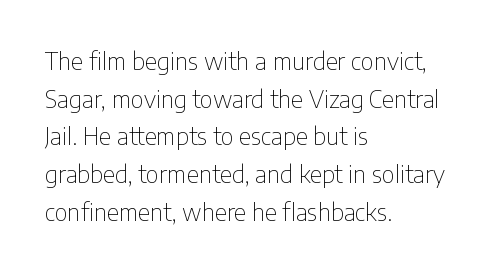
{"italic": "no", "bold": "no", "underline": "no", "align": "left", "line_spacing": "normal", "line_spacing_ratio": 1.57, "letter_spacing": "normal", "letter_spacing_em": 0.0, "glyph_px": 24}
